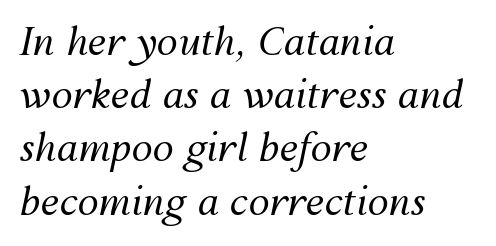
Q: Is the text bold? A: No.
Q: Is the text italic (slanted)? A: Yes, it leans right by about 12 degrees.
Q: Is the text underlined? A: No.
Q: How is the paragraph aligned? A: Left-aligned.
Q: Is the spacing between letters normal or unusually wide? A: Normal.
Q: Is the spacing between lines tight, normal or loose? A: Normal.
Q: Width (condensed, normal, or wide)? A: Normal.
Q: Stroke contrast? A: Medium.
Q: x-height? A: Medium.
Q: Monospaced? A: No.
